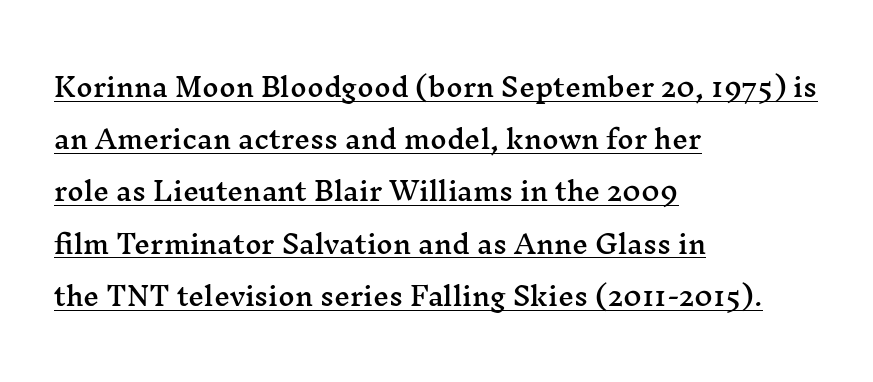
{"italic": "no", "underline": "yes", "align": "left", "line_spacing": "loose", "line_spacing_ratio": 2.09, "letter_spacing": "normal", "letter_spacing_em": 0.0, "glyph_px": 25}
